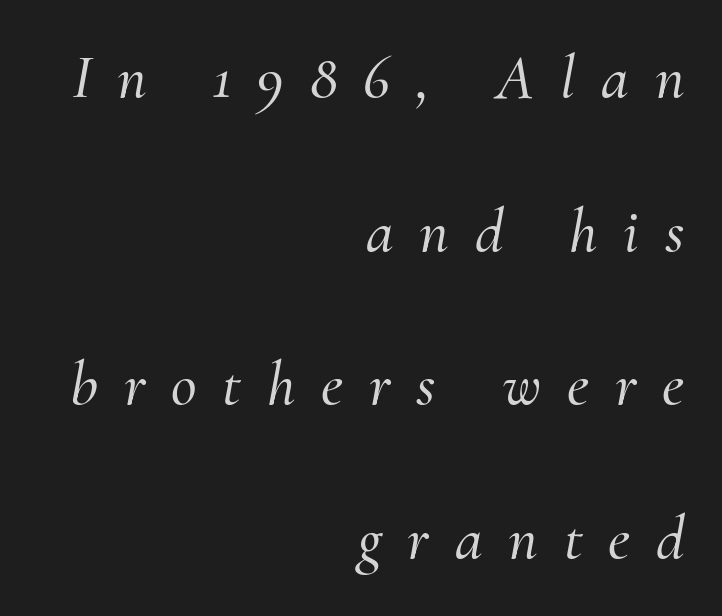
{"serif": "yes", "italic": "yes", "lean": "right", "slant_degrees": 10, "width": "normal", "stroke_contrast": "medium", "x_height": "small", "monospaced": "no", "underline": "no", "align": "right", "line_spacing": "loose", "line_spacing_ratio": 2.44, "letter_spacing": "wide", "letter_spacing_em": 0.41, "glyph_px": 63}
